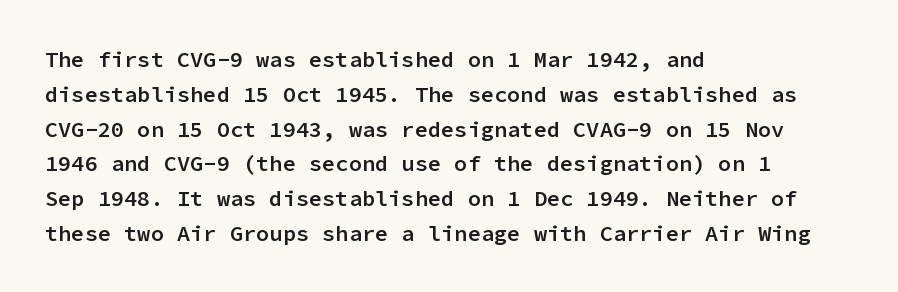
Q: Is the text bold? A: Semi-bold.
Q: Is the text italic (slanted)? A: No, it is upright.
Q: Is the text underlined? A: No.
Q: How is the paragraph aligned? A: Left-aligned.
Q: Is the spacing between letters normal or unusually wide? A: Normal.
Q: Is the spacing between lines tight, normal or loose? A: Normal.
